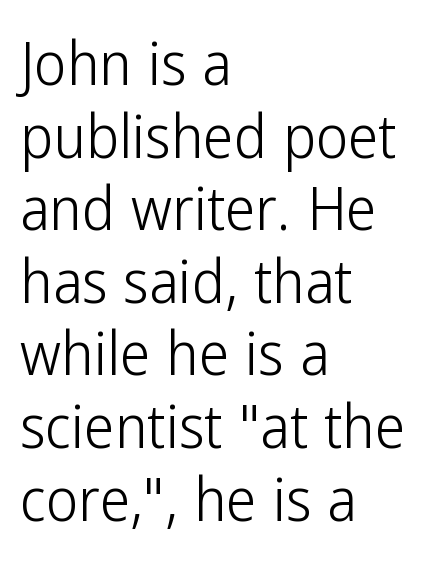
The image shows 61 px light, condensed sans-serif type, upright; set left-aligned, line spacing 1.19x, normal letter spacing, not underlined; low stroke contrast and a medium x-height.
